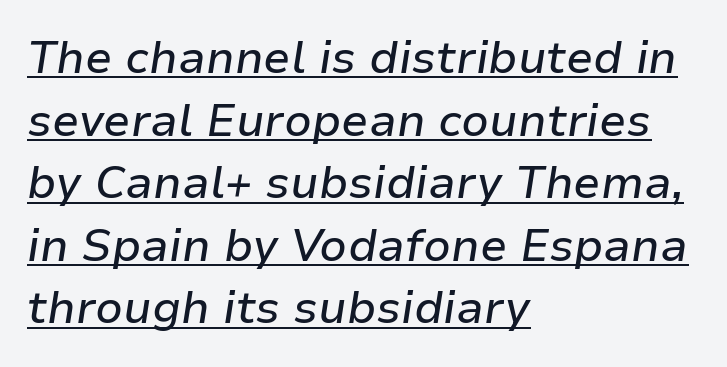
The rendering uses natural spacing where letterforms have individual widths. Underline: present. Which margin do the lines hug? The left one — the right edge is uneven. Posture: slanted. Between one letter and the next there's only the usual sliver of space. Summary of vertical rhythm: regular, with standard interline spacing.
